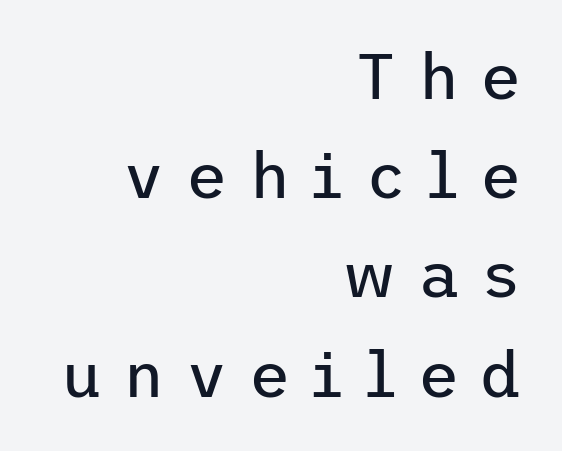
{"serif": "no", "italic": "no", "bold": "no", "weight": "regular", "width": "normal", "stroke_contrast": "low", "x_height": "medium", "underline": "no", "align": "right", "line_spacing": "normal", "line_spacing_ratio": 1.55, "letter_spacing": "wide", "letter_spacing_em": 0.33, "glyph_px": 64}
